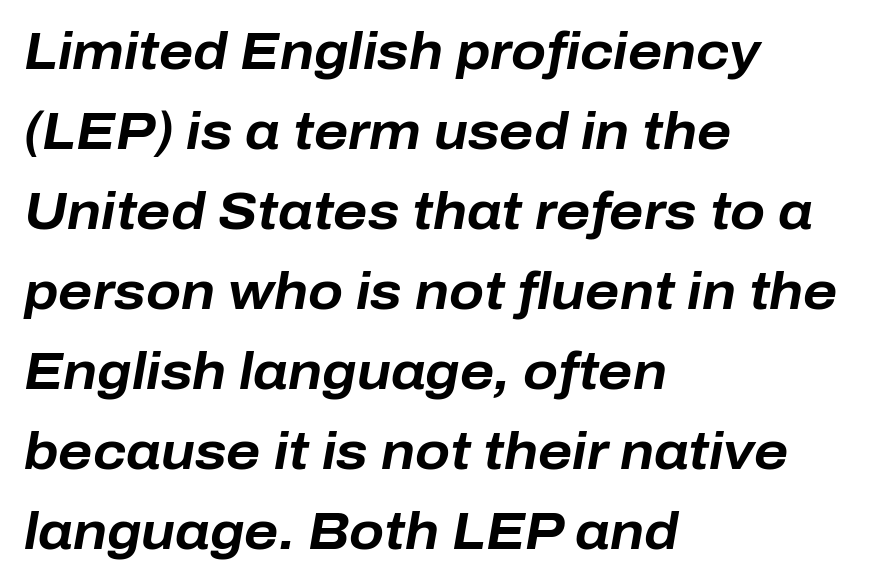
The image shows 51 px bold type, italic (leaning right); set left-aligned, normal line spacing (1.57x), normal letter spacing, not underlined; low stroke contrast and a medium x-height.
